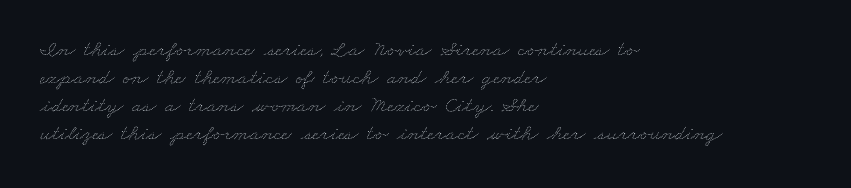
{"bold": "no", "underline": "no", "align": "left", "line_spacing": "normal", "line_spacing_ratio": 1.28, "letter_spacing": "normal", "letter_spacing_em": 0.0, "glyph_px": 22}
